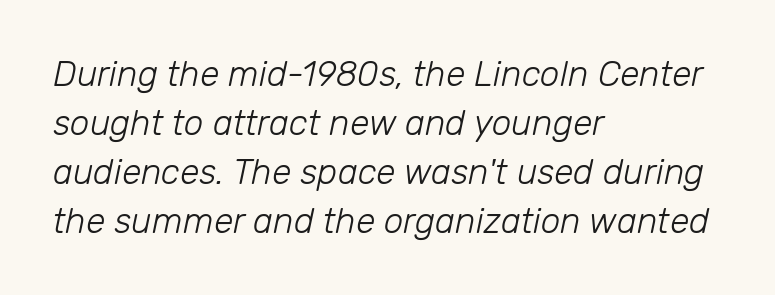
The image shows 35 px light type, italic (leaning right); set left-aligned, normal line spacing (1.4x), normal letter spacing, not underlined; low stroke contrast and a medium x-height.
